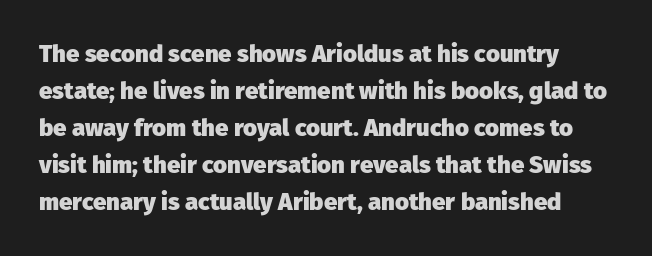
The type sits square on the baseline with zero lean. The baseline area is clear. Normally led — the rows are evenly, conventionally spaced. A full-strength bold gives these letters their thick strokes. Does extra space separate the letters? No, they use regular spacing.
